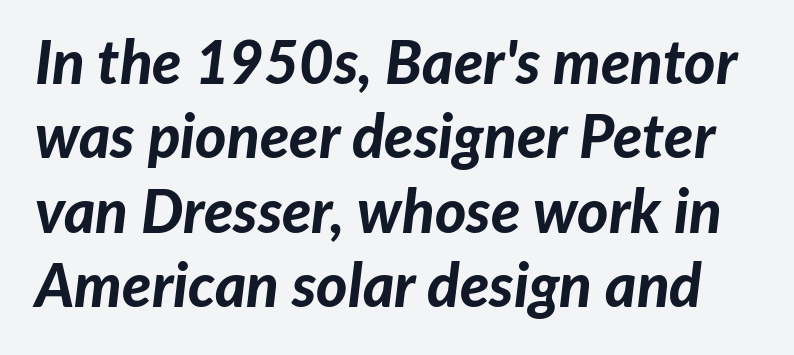
Q: Is the text bold? A: Yes.
Q: Is the text italic (slanted)? A: Yes, it leans right by about 7 degrees.
Q: Is the text underlined? A: No.
Q: Is the spacing between letters normal or unusually wide? A: Normal.
Q: Width (condensed, normal, or wide)? A: Normal.
Q: Stroke contrast? A: Low.
Q: x-height? A: Medium.
Q: Monospaced? A: No.
